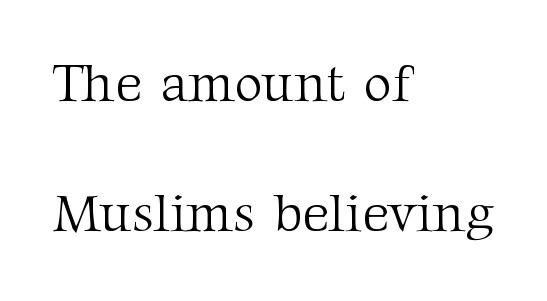
The vertical gap from one line to the next is large. Layout note: lines flush left. This sample uses a serif face. The letters sit at their default tracking, neither squeezed nor spread.
